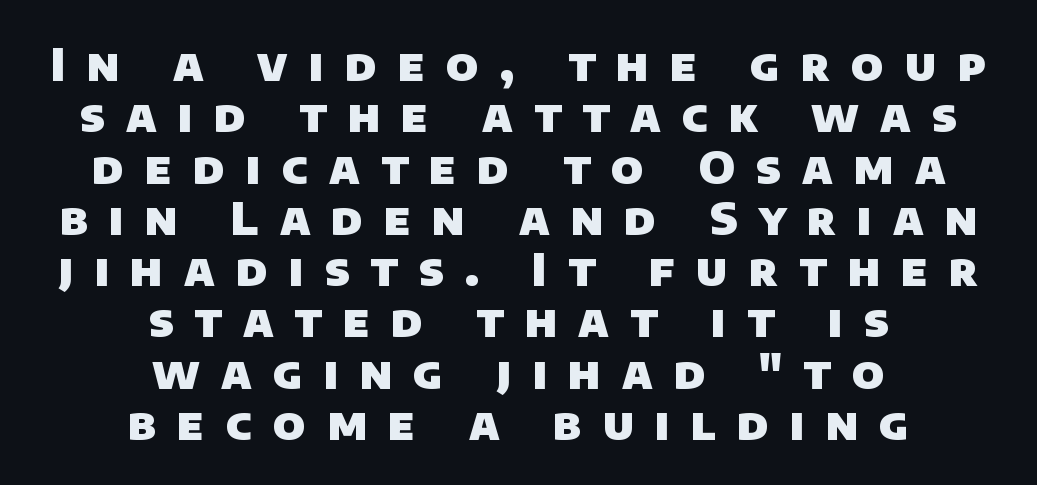
The image shows 45 px heavy sans-serif type; set centered, tight line spacing (1.14x), unusually wide letter spacing (+0.47 em), not underlined; low stroke contrast and a large x-height.
